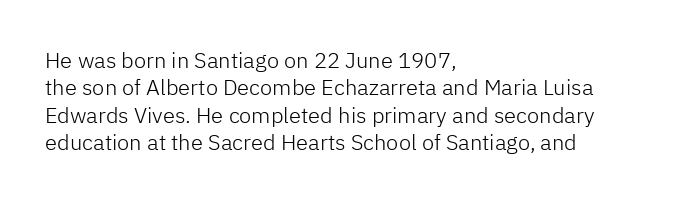
Q: Is the text bold? A: No.
Q: Is the text italic (slanted)? A: No, it is upright.
Q: Is the text underlined? A: No.
Q: How is the paragraph aligned? A: Left-aligned.
Q: Is the spacing between letters normal or unusually wide? A: Normal.
Q: Is the spacing between lines tight, normal or loose? A: Normal.
